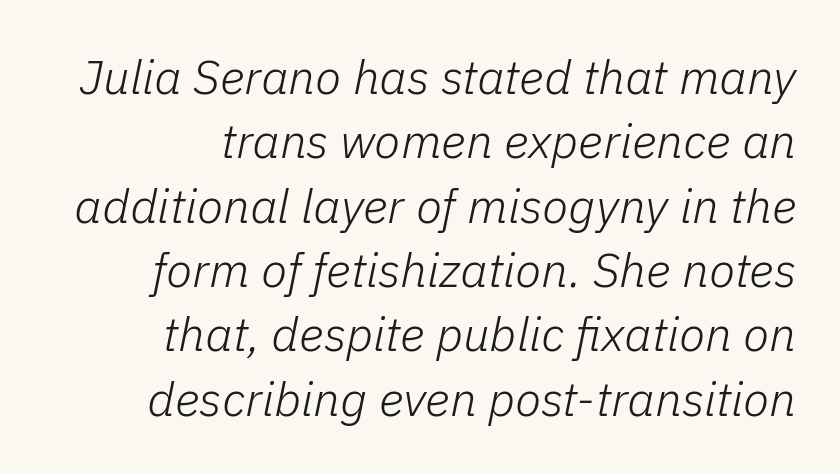
Q: Is the text bold? A: No.
Q: Is the text italic (slanted)? A: Yes, it leans right by about 11 degrees.
Q: Is the text underlined? A: No.
Q: How is the paragraph aligned? A: Right-aligned.
Q: Is the spacing between letters normal or unusually wide? A: Normal.
Q: Is the spacing between lines tight, normal or loose? A: Normal.
Q: Width (condensed, normal, or wide)? A: Normal.
Q: Stroke contrast? A: Low.
Q: x-height? A: Medium.
Q: Monospaced? A: No.
